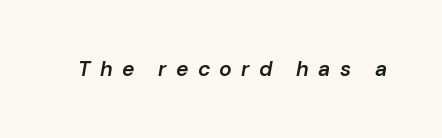
{"italic": "yes", "lean": "right", "slant_degrees": 10, "bold": "semi", "underline": "no", "letter_spacing": "wide", "letter_spacing_em": 0.44, "glyph_px": 21}
